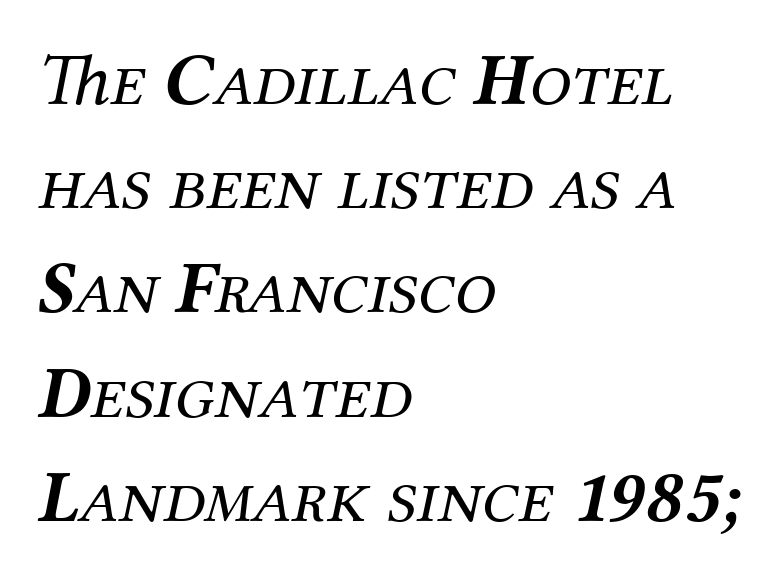
Q: Is the text bold? A: No.
Q: Is the text italic (slanted)? A: Yes, it leans right by about 12 degrees.
Q: Is the typeface a serif or a sans-serif typeface? A: Serif.
Q: Is the text underlined? A: No.
Q: How is the paragraph aligned? A: Left-aligned.
Q: Is the spacing between letters normal or unusually wide? A: Normal.
Q: Is the spacing between lines tight, normal or loose? A: Normal.
Q: Width (condensed, normal, or wide)? A: Normal.
Q: Stroke contrast? A: Medium.
Q: x-height? A: Medium.
Q: Monospaced? A: No.
